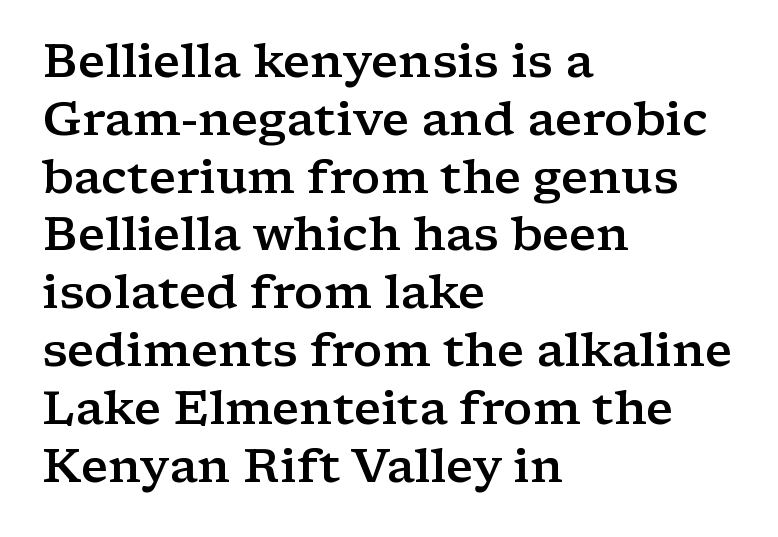
{"serif": "yes", "italic": "no", "bold": "semi", "weight": "semibold", "width": "wide", "stroke_contrast": "low", "x_height": "medium", "monospaced": "no", "underline": "no", "align": "left", "line_spacing_ratio": 1.23, "letter_spacing": "normal", "letter_spacing_em": 0.0, "glyph_px": 47}
